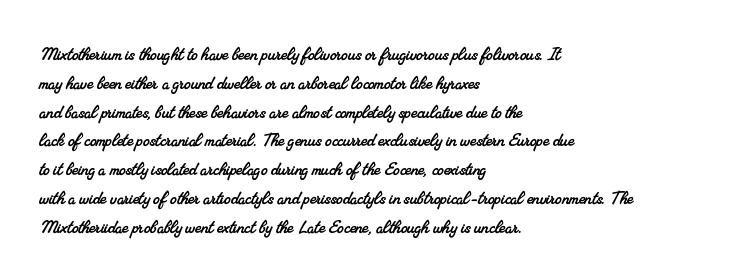
The image shows 21 px text type; set left-aligned, normal line spacing (1.37x), normal letter spacing, not underlined.
